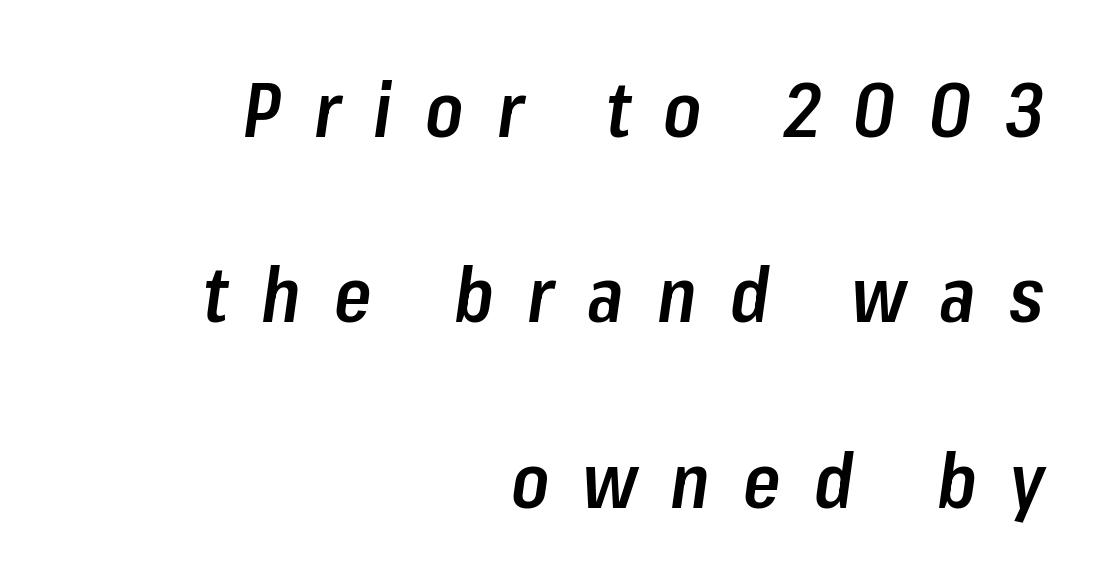
Q: Is the text bold? A: Semi-bold.
Q: Is the text italic (slanted)? A: Yes, it leans right by about 8 degrees.
Q: Is the text underlined? A: No.
Q: How is the paragraph aligned? A: Right-aligned.
Q: Is the spacing between letters normal or unusually wide? A: Unusually wide.
Q: Is the spacing between lines tight, normal or loose? A: Loose.
Q: Width (condensed, normal, or wide)? A: Condensed.
Q: Stroke contrast? A: Low.
Q: x-height? A: Medium.
Q: Monospaced? A: No.
